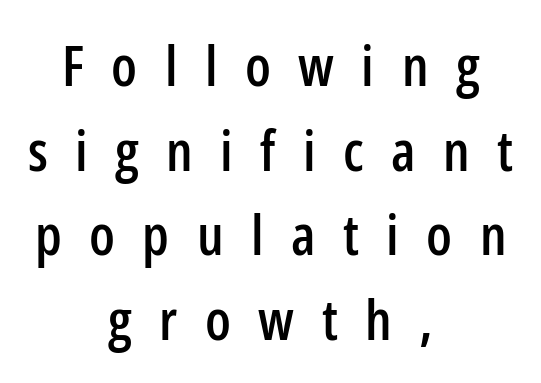
This is the regular roman posture of the typeface. Words appear elongated and porous because spacing is wide. The whitespace from short lines is split evenly between both sides. Serif or sans? Sans — the stroke terminals are bare. Honestly, the row spacing looks completely unremarkable. Character widths vary here, with narrow letters taking less room than wide ones.
